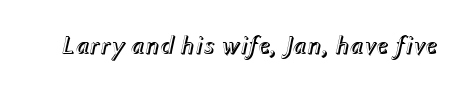
Q: Is the text italic (slanted)? A: Yes, it leans right by about 12 degrees.
Q: Is the text underlined? A: No.
Q: Is the spacing between letters normal or unusually wide? A: Normal.
